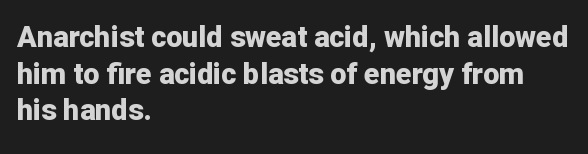
{"serif": "no", "italic": "no", "bold": "yes", "weight": "bold", "width": "normal", "stroke_contrast": "low", "x_height": "medium", "monospaced": "no", "underline": "no", "align": "left", "line_spacing": "normal", "line_spacing_ratio": 1.26, "letter_spacing": "normal", "letter_spacing_em": 0.0, "glyph_px": 29}
